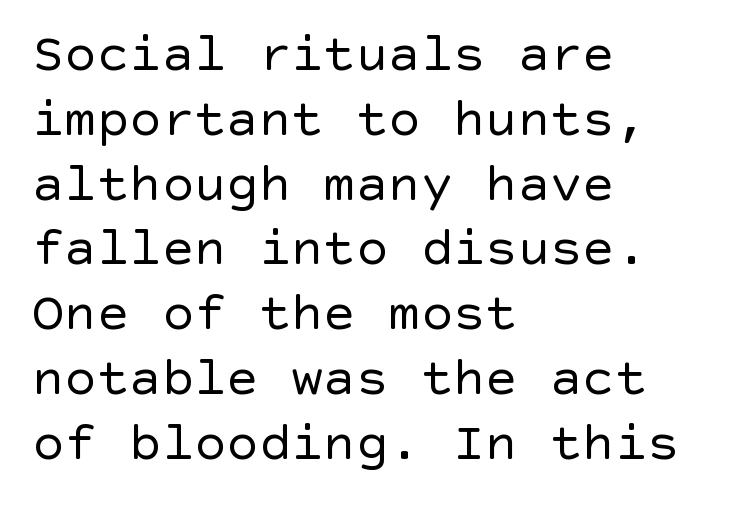
The image shows 54 px regular-weight sans-serif type, upright; set left-aligned, line spacing 1.2x, normal letter spacing, not underlined; a large x-height.
